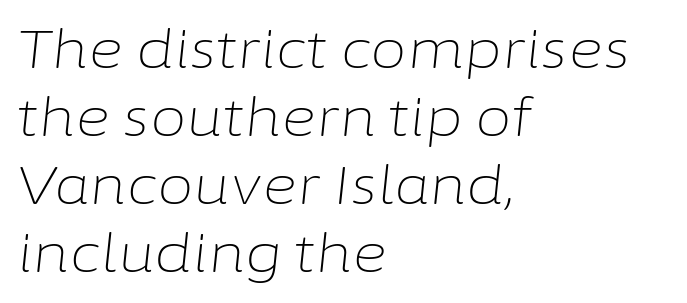
{"italic": "yes", "lean": "right", "slant_degrees": 6, "bold": "no", "weight": "light", "width": "normal", "stroke_contrast": "low", "x_height": "medium", "monospaced": "no", "underline": "no", "align": "left", "line_spacing": "normal", "line_spacing_ratio": 1.28, "letter_spacing": "normal", "letter_spacing_em": 0.0, "glyph_px": 53}
